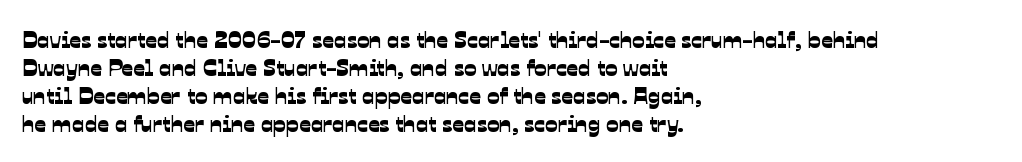
{"underline": "no", "align": "left", "line_spacing_ratio": 1.22, "letter_spacing": "normal", "letter_spacing_em": 0.0, "glyph_px": 23}
